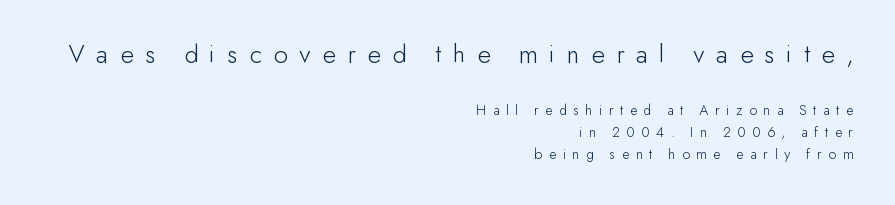
The image shows 27 px text type, upright; set right-aligned, normal line spacing (1.46x), unusually wide letter spacing (+0.44 em), not underlined; the first (top) block is 1.8x larger.
